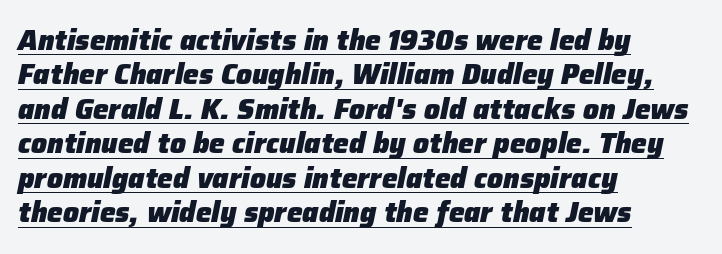
Q: Is the text bold? A: Yes.
Q: Is the text italic (slanted)? A: Yes, it leans right by about 12 degrees.
Q: Is the text underlined? A: Yes.
Q: How is the paragraph aligned? A: Left-aligned.
Q: Is the spacing between letters normal or unusually wide? A: Normal.
Q: Width (condensed, normal, or wide)? A: Normal.
Q: Stroke contrast? A: Low.
Q: x-height? A: Medium.
Q: Monospaced? A: No.
